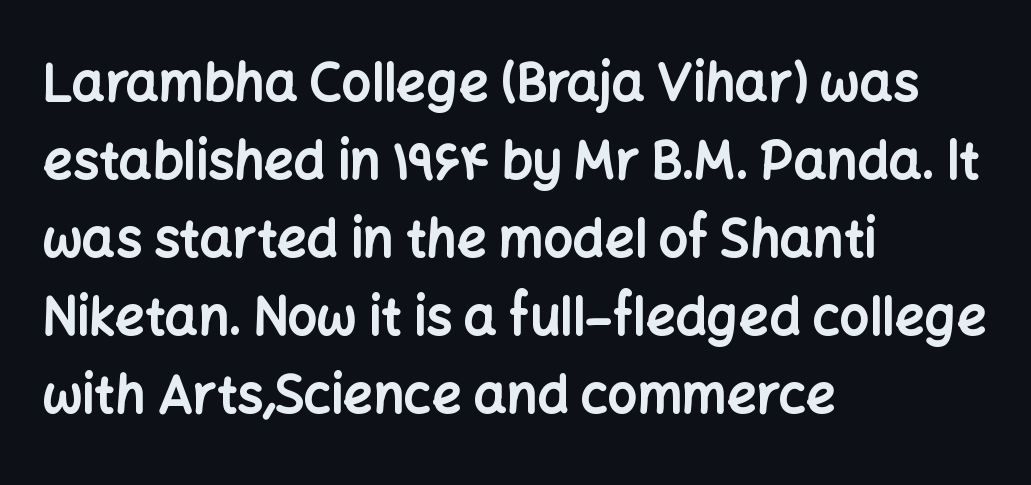
Q: Is the text bold? A: Yes.
Q: Is the text italic (slanted)? A: No, it is upright.
Q: Is the typeface a serif or a sans-serif typeface? A: Sans-serif.
Q: Is the text underlined? A: No.
Q: How is the paragraph aligned? A: Left-aligned.
Q: Is the spacing between letters normal or unusually wide? A: Normal.
Q: Is the spacing between lines tight, normal or loose? A: Normal.
Q: Width (condensed, normal, or wide)? A: Normal.
Q: Stroke contrast? A: Low.
Q: x-height? A: Medium.
Q: Monospaced? A: No.
